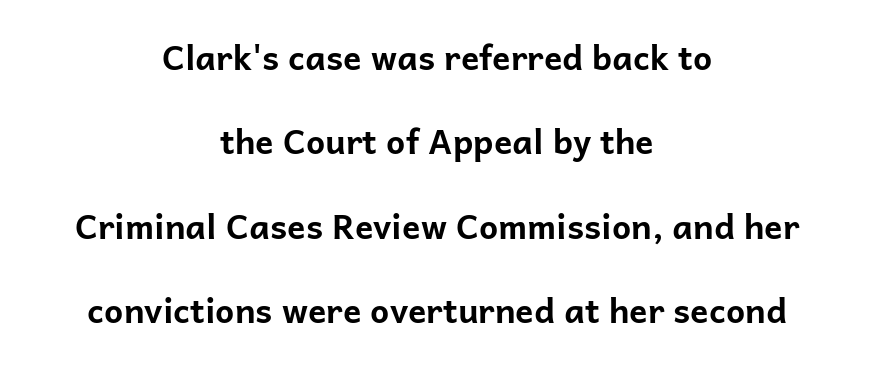
Q: Is the text bold? A: Yes.
Q: Is the text italic (slanted)? A: No, it is upright.
Q: Is the typeface a serif or a sans-serif typeface? A: Sans-serif.
Q: Is the text underlined? A: No.
Q: How is the paragraph aligned? A: Centered.
Q: Is the spacing between letters normal or unusually wide? A: Normal.
Q: Is the spacing between lines tight, normal or loose? A: Loose.
Q: Width (condensed, normal, or wide)? A: Normal.
Q: Stroke contrast? A: Low.
Q: x-height? A: Medium.
Q: Monospaced? A: No.
